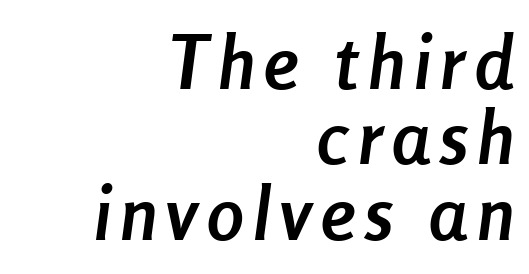
Q: Is the text bold? A: Yes.
Q: Is the text italic (slanted)? A: Yes, it leans right by about 8 degrees.
Q: Is the text underlined? A: No.
Q: How is the paragraph aligned? A: Right-aligned.
Q: Is the spacing between lines tight, normal or loose? A: Tight.
Q: Width (condensed, normal, or wide)? A: Condensed.
Q: Stroke contrast? A: Low.
Q: x-height? A: Medium.
Q: Monospaced? A: No.
